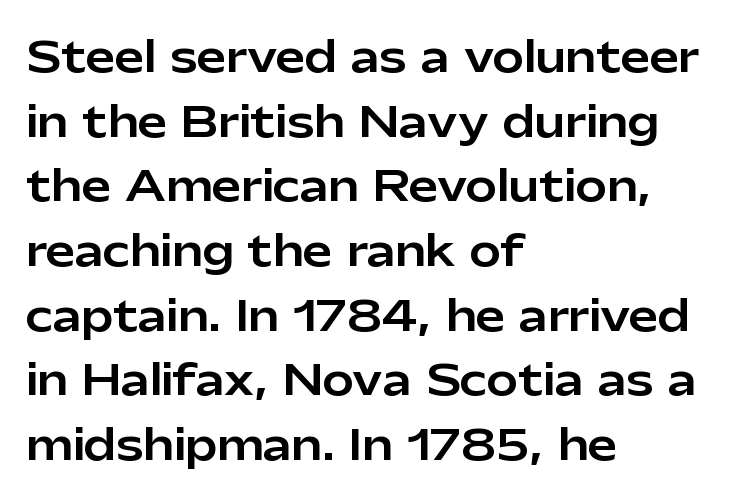
{"serif": "no", "italic": "no", "width": "normal", "stroke_contrast": "low", "x_height": "medium", "monospaced": "no", "underline": "no", "align": "left", "line_spacing": "normal", "line_spacing_ratio": 1.54, "letter_spacing": "normal", "letter_spacing_em": 0.0, "glyph_px": 42}
